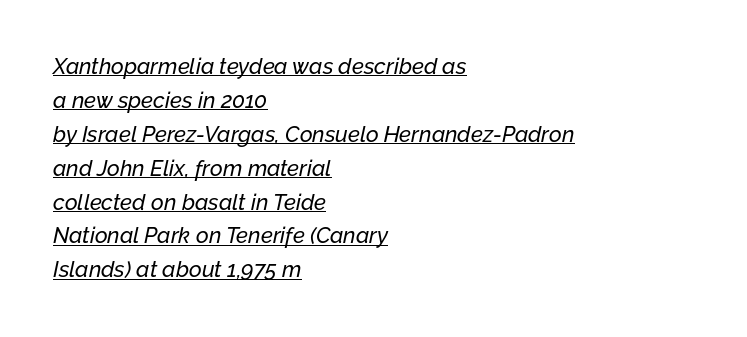
A rule runs beneath these lines of type. Honestly, the letter spacing is just normal — you wouldn't notice it. The lines in this sample share a left origin and differ only in where they stop. Designer's note — italics engaged. Interline gaps are of average width in this sample.
